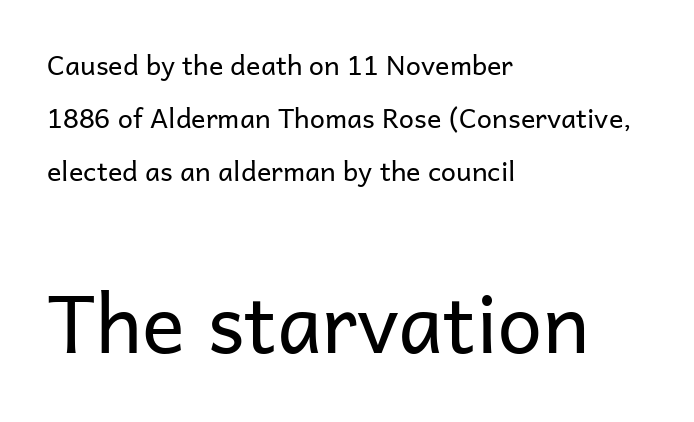
{"serif": "no", "italic": "no", "bold": "no", "weight": "regular", "width": "normal", "stroke_contrast": "low", "x_height": "medium", "monospaced": "no", "underline": "no", "align": "left", "line_spacing": "loose", "line_spacing_ratio": 1.96, "letter_spacing": "normal", "letter_spacing_em": 0.0, "larger_block": "second", "size_ratio": 2.96, "glyph_px": 80}
